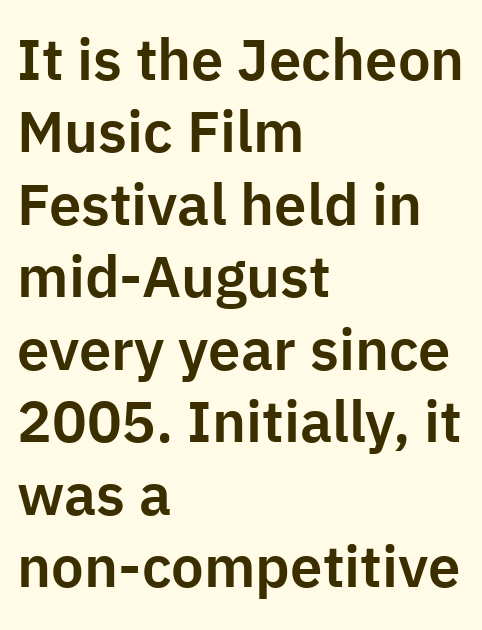
Q: Is the text italic (slanted)? A: No, it is upright.
Q: Is the typeface a serif or a sans-serif typeface? A: Sans-serif.
Q: Is the text underlined? A: No.
Q: How is the paragraph aligned? A: Left-aligned.
Q: Is the spacing between letters normal or unusually wide? A: Normal.
Q: Is the spacing between lines tight, normal or loose? A: Normal.
Q: Width (condensed, normal, or wide)? A: Normal.
Q: Stroke contrast? A: Low.
Q: x-height? A: Medium.
Q: Monospaced? A: No.
